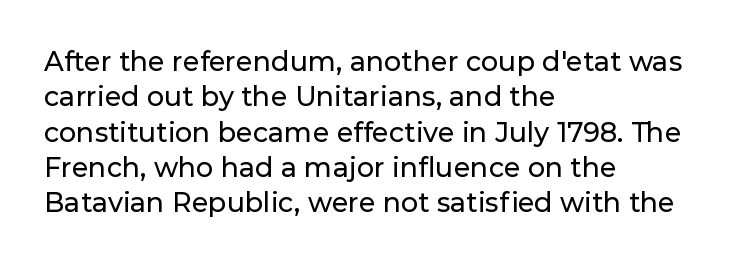
Interline gaps are of average width in this sample. The axis of the letterforms is exactly vertical. Casual observation: everything's shoved over to the left. These lines keep a tight, regular rhythm from letter to letter. Unmarked baselines from the first word to the last.
